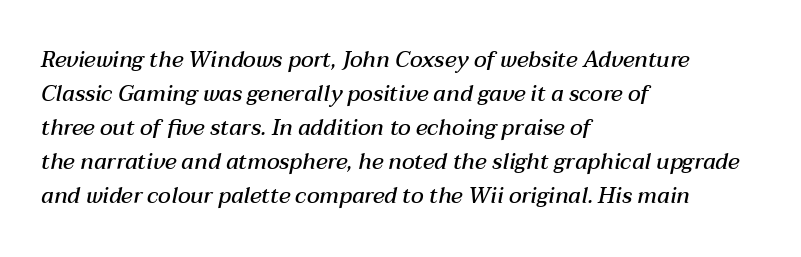
Q: Is the text bold? A: Semi-bold.
Q: Is the text italic (slanted)? A: Yes, it leans right by about 12 degrees.
Q: Is the text underlined? A: No.
Q: How is the paragraph aligned? A: Left-aligned.
Q: Is the spacing between letters normal or unusually wide? A: Normal.
Q: Is the spacing between lines tight, normal or loose? A: Normal.
